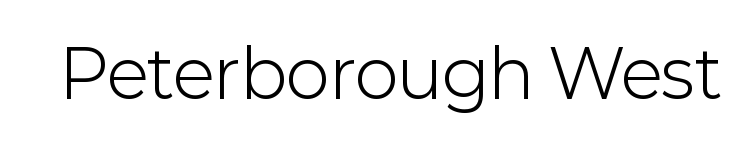
The image shows 67 px light sans-serif type, upright; set normal letter spacing, not underlined; low stroke contrast and a medium x-height.
